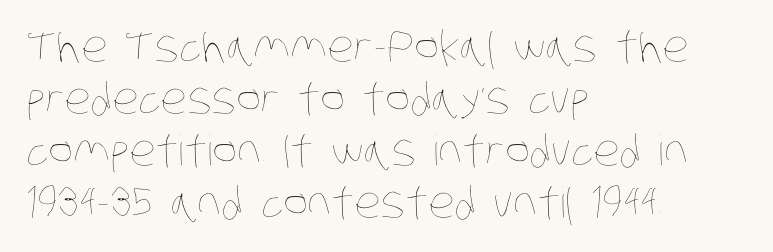
Q: Is the text bold? A: No.
Q: Is the text underlined? A: No.
Q: How is the paragraph aligned? A: Left-aligned.
Q: Is the spacing between letters normal or unusually wide? A: Normal.
Q: Width (condensed, normal, or wide)? A: Condensed.
Q: Stroke contrast? A: Low.
Q: x-height? A: Large.
Q: Monospaced? A: No.
